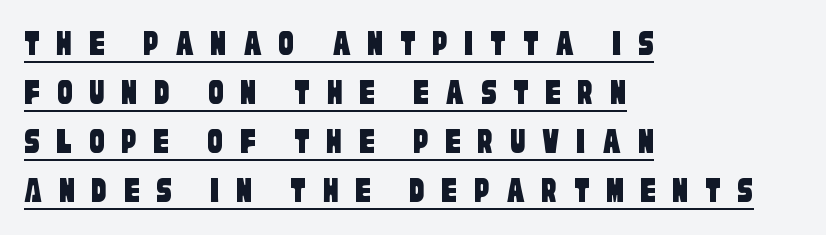
{"serif": "no", "width": "condensed", "stroke_contrast": "low", "x_height": "large", "monospaced": "no", "underline": "yes", "align": "left", "line_spacing": "normal", "line_spacing_ratio": 1.29, "letter_spacing": "wide", "letter_spacing_em": 0.43, "glyph_px": 38}
